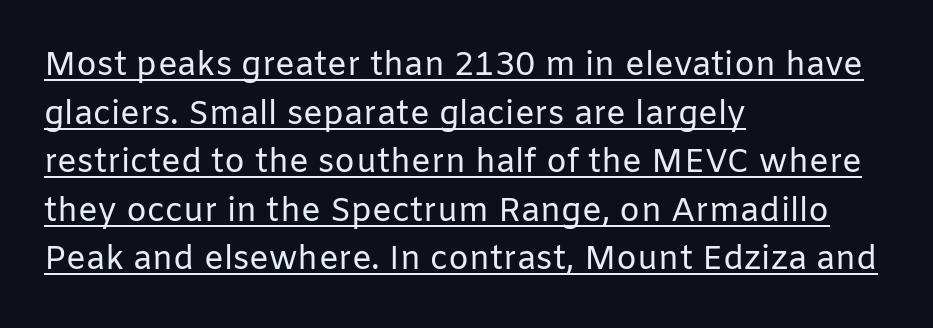
{"serif": "no", "italic": "no", "bold": "no", "weight": "regular", "width": "normal", "stroke_contrast": "low", "x_height": "medium", "monospaced": "no", "underline": "yes", "align": "left", "line_spacing": "normal", "line_spacing_ratio": 1.47, "letter_spacing": "normal", "letter_spacing_em": 0.0, "glyph_px": 33}
